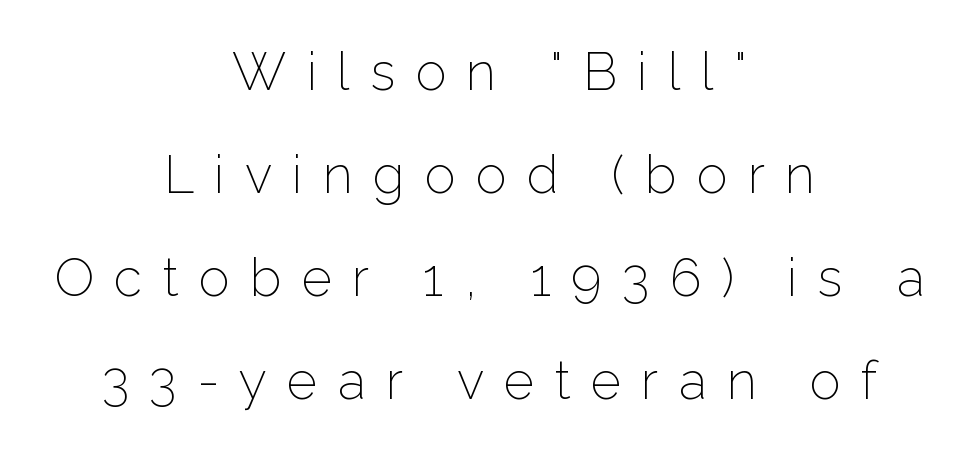
{"serif": "no", "italic": "no", "bold": "no", "weight": "light", "width": "normal", "stroke_contrast": "low", "x_height": "medium", "monospaced": "no", "underline": "no", "align": "center", "line_spacing": "loose", "line_spacing_ratio": 1.98, "letter_spacing": "wide", "letter_spacing_em": 0.39, "glyph_px": 52}
